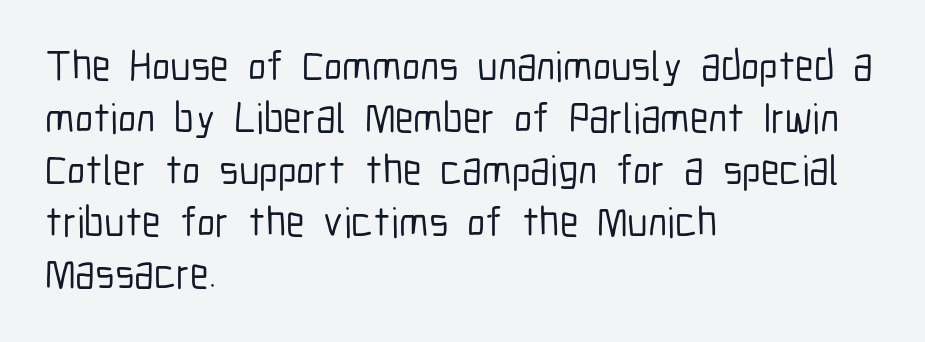
Q: Is the text italic (slanted)? A: No, it is upright.
Q: Is the typeface a serif or a sans-serif typeface? A: Sans-serif.
Q: Is the text underlined? A: No.
Q: How is the paragraph aligned? A: Left-aligned.
Q: Is the spacing between letters normal or unusually wide? A: Normal.
Q: Width (condensed, normal, or wide)? A: Condensed.
Q: Stroke contrast? A: Low.
Q: x-height? A: Medium.
Q: Monospaced? A: No.
